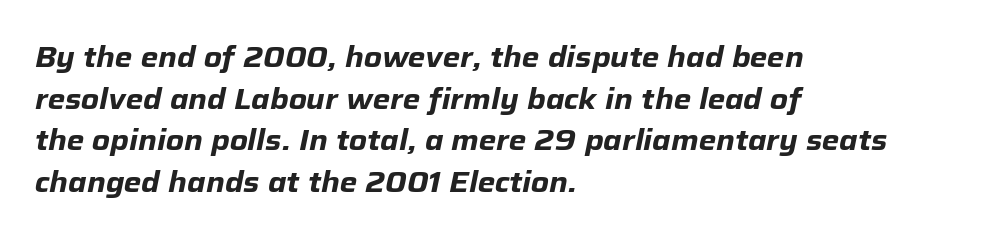
{"italic": "yes", "lean": "right", "slant_degrees": 12, "bold": "yes", "weight": "heavy", "width": "normal", "stroke_contrast": "low", "x_height": "medium", "monospaced": "no", "underline": "no", "align": "left", "line_spacing": "normal", "line_spacing_ratio": 1.49, "letter_spacing": "normal", "letter_spacing_em": 0.0, "glyph_px": 28}
